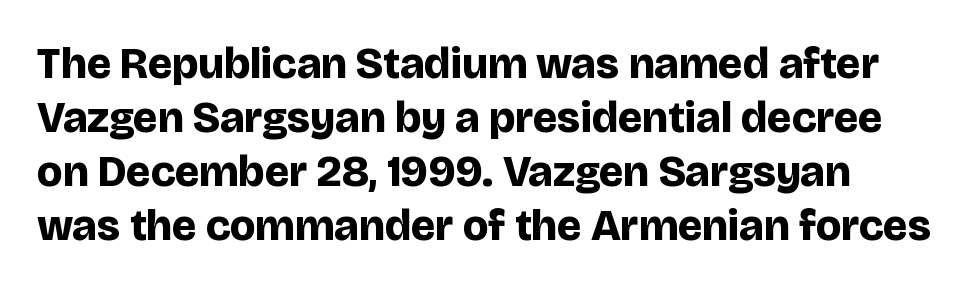
The image shows 44 px bold sans-serif type, upright; set line spacing 1.23x, normal letter spacing, not underlined; low stroke contrast and a large x-height.
